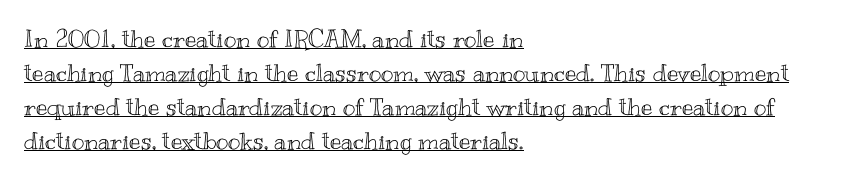
Short note: letters normally spaced. The block of text has a typical density, with ordinary space between rows. Horizontal alignment here is leftward, the default for most running prose. The font's upright variant was chosen for this text. Underline: present.
